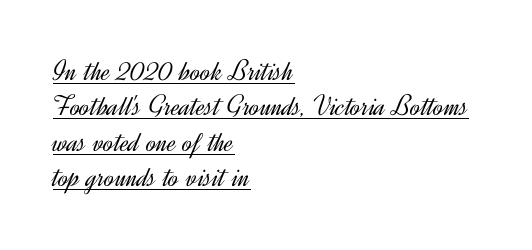
Typographically, this falls in the sans-serif category. Is there an underline? Yes — a line sits under the letters. A typesetter would call this zero additional tracking. No extra ink here — the face is not bold. Which margin do the lines hug? The left one — the right edge is uneven.
